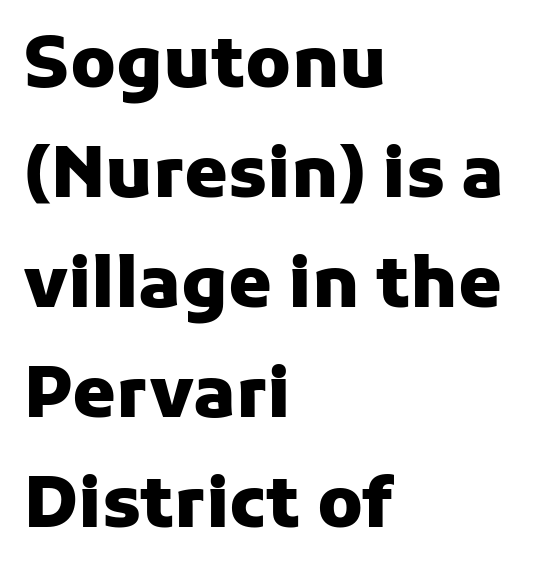
The image shows 70 px heavy sans-serif type, upright; set left-aligned, normal line spacing (1.57x), normal letter spacing, not underlined; low stroke contrast and a medium x-height.
